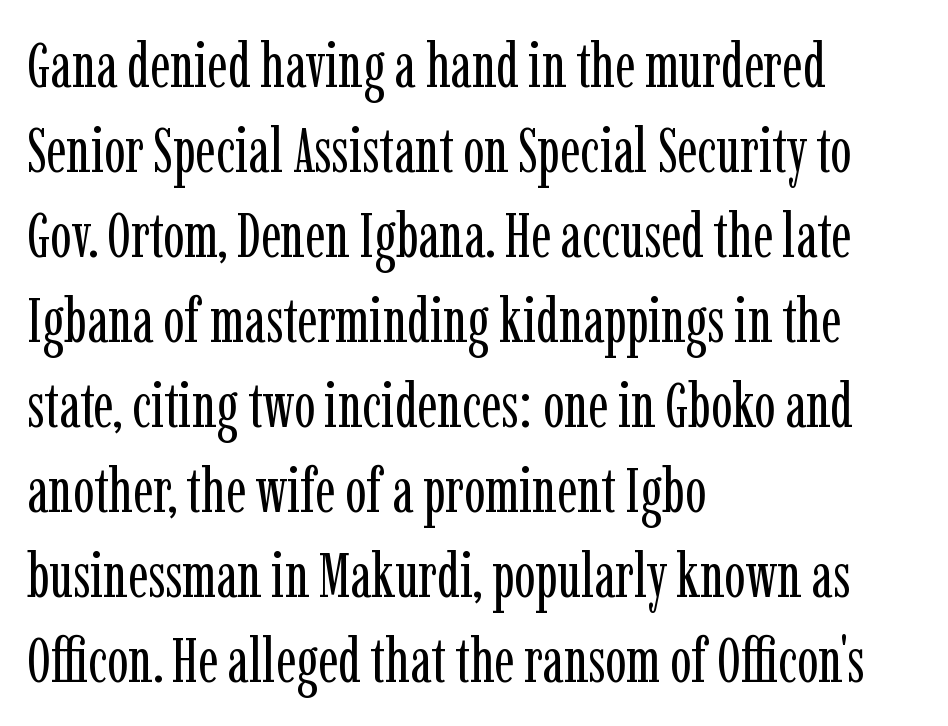
{"serif": "yes", "italic": "no", "bold": "no", "weight": "regular", "width": "condensed", "stroke_contrast": "low", "x_height": "medium", "monospaced": "no", "underline": "no", "align": "left", "line_spacing": "normal", "line_spacing_ratio": 1.35, "letter_spacing": "normal", "letter_spacing_em": 0.0, "glyph_px": 63}
